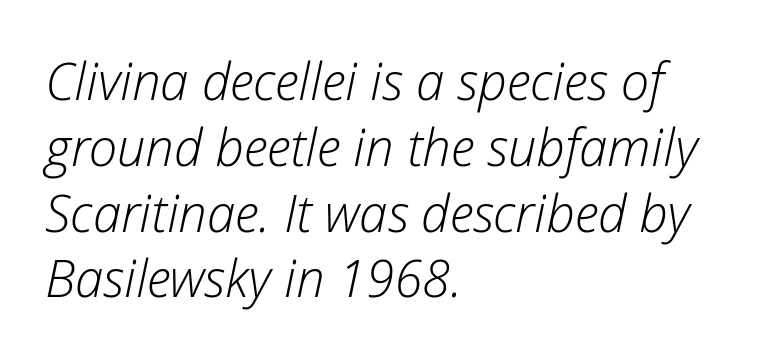
In terms of letterspacing, this is plain default setting. The passage shown is typed in a proportional face where columns would drift. Line beginnings align vertically; line endings do not. Every character sits at an angle, as italics do. These lines sit exactly where default settings would place them.
